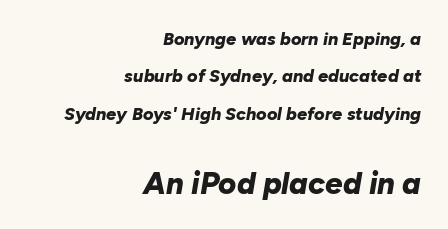
Words float on clear page, feet unadorned. The tracking reads as untouched default to a designer's eye. A student would call this right alignment; a typographer would say flush right, rag left. Heft: maximum for text — a bold.
